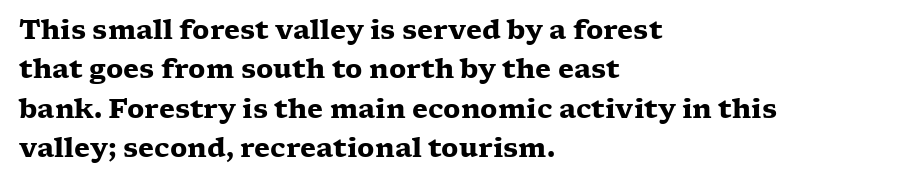
Q: Is the text bold? A: Yes.
Q: Is the text italic (slanted)? A: No, it is upright.
Q: Is the text underlined? A: No.
Q: How is the paragraph aligned? A: Left-aligned.
Q: Is the spacing between letters normal or unusually wide? A: Normal.
Q: Is the spacing between lines tight, normal or loose? A: Normal.
